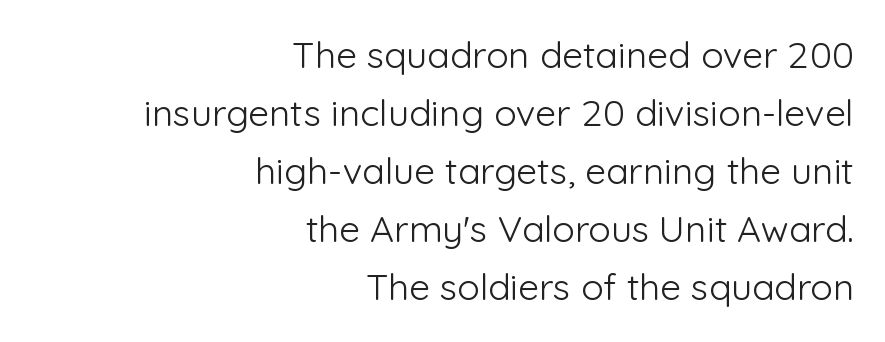
Q: Is the text bold? A: No.
Q: Is the text italic (slanted)? A: No, it is upright.
Q: Is the typeface a serif or a sans-serif typeface? A: Sans-serif.
Q: Is the text underlined? A: No.
Q: How is the paragraph aligned? A: Right-aligned.
Q: Is the spacing between letters normal or unusually wide? A: Normal.
Q: Is the spacing between lines tight, normal or loose? A: Normal.
Q: Width (condensed, normal, or wide)? A: Normal.
Q: Stroke contrast? A: Low.
Q: x-height? A: Medium.
Q: Monospaced? A: No.
